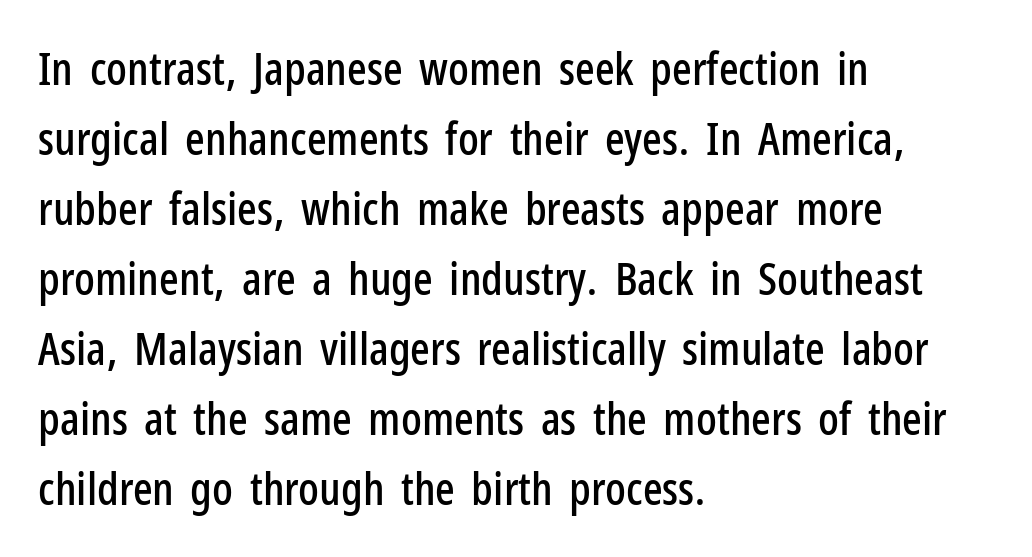
{"serif": "no", "italic": "no", "width": "condensed", "stroke_contrast": "low", "x_height": "medium", "monospaced": "no", "underline": "no", "align": "left", "line_spacing": "normal", "line_spacing_ratio": 1.52, "letter_spacing": "normal", "letter_spacing_em": 0.0, "glyph_px": 46}
